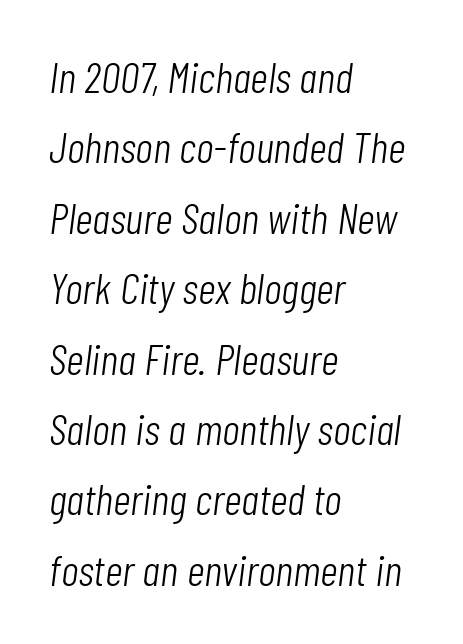
A student would call this left alignment; a typographer would say flush left, rag right. Clear beneath every line of the passage. In terms of posture, this sample is oblique. Here the glyphs are tracked normally, forming tight word shapes.
